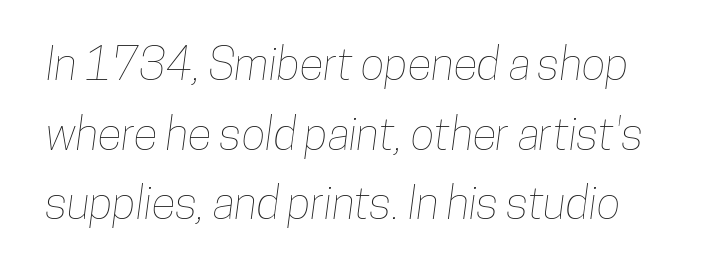
Q: Is the text underlined? A: No.
Q: Is the spacing between letters normal or unusually wide? A: Normal.
Q: Is the spacing between lines tight, normal or loose? A: Normal.
Q: Width (condensed, normal, or wide)? A: Condensed.
Q: Stroke contrast? A: Low.
Q: x-height? A: Medium.
Q: Monospaced? A: No.
